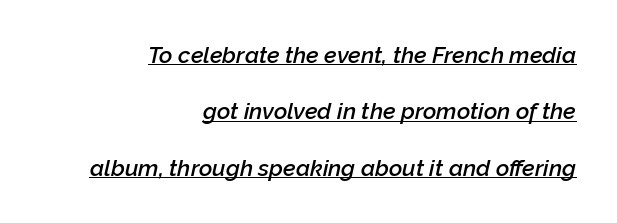
The image shows 23 px text type, italic (leaning right); set right-aligned, loose line spacing (2.45x), normal letter spacing, underlined.
